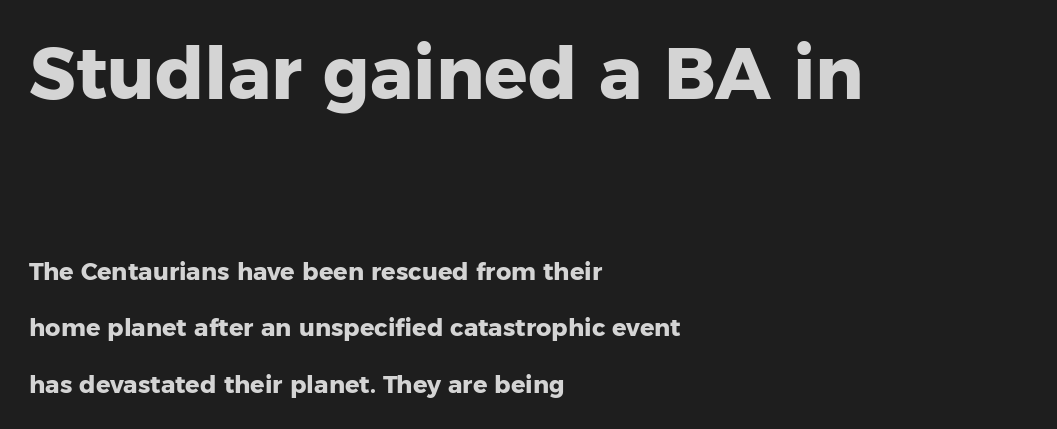
The image shows 72 px heavy sans-serif type, upright; set left-aligned, loose line spacing (2.35x), normal letter spacing, not underlined; the first (top) block is 3.0x larger; low stroke contrast and a medium x-height.
